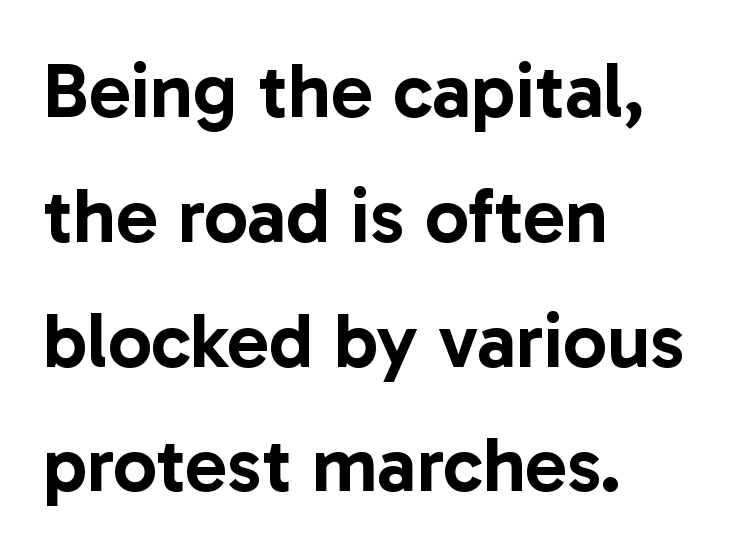
The image shows 78 px sans-serif type, upright; set left-aligned, normal line spacing (1.6x), normal letter spacing, not underlined; low stroke contrast and a medium x-height.
